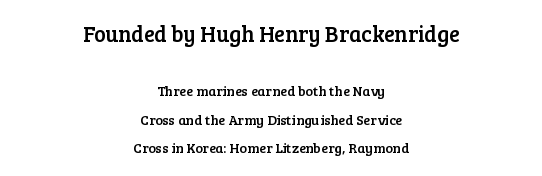
The image shows 22 px text type, upright; set centered, loose line spacing (2.03x), normal letter spacing, not underlined; the first (top) block is 1.57x larger.
